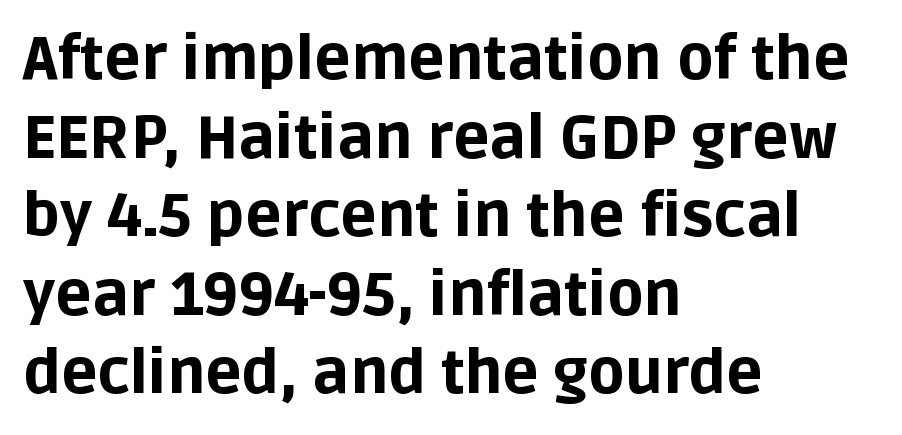
Leading matches the norm, producing a regular column. Lines of text with bare space underneath. The paragraph shown leans on its left margin. The rendering shows plain stroke endings on the letterforms — a sans-serif design. Weight: bold. The letters stand upright; this is a roman face.
